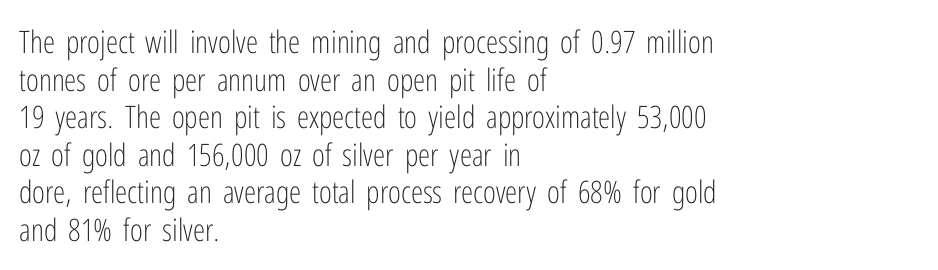
Serifs: no, the terminals of the letterforms are clean. Spacing between characters is what you'd get straight out of the box. Stems and bowls with no extra thickness — not bold. The face used here is proportionally spaced, like ordinary book or web type. The font's upright variant was chosen for this text.
